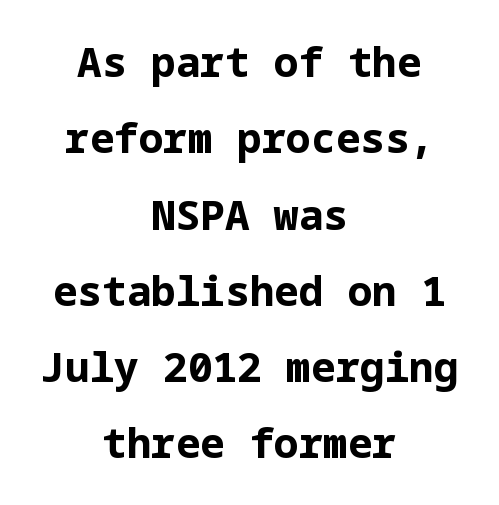
The image shows 41 px bold sans-serif type, upright; set centered, line spacing 1.86x, normal letter spacing, not underlined; low stroke contrast and a medium x-height.
